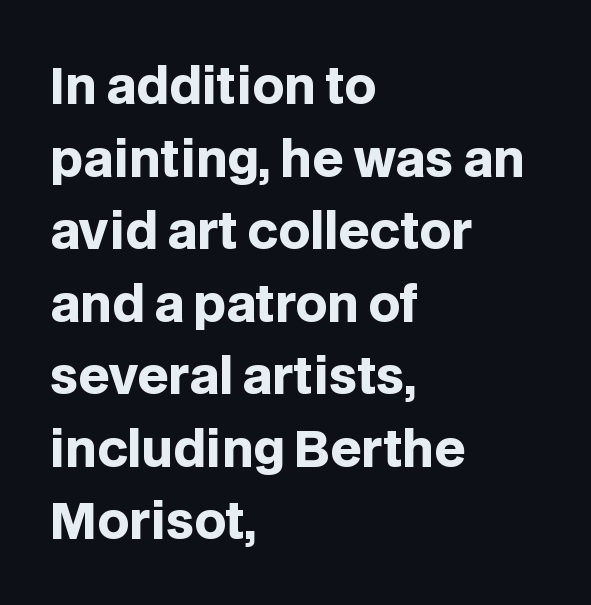
This rendering uses left alignment, leaving the right contour irregular. The leading is moderate, giving the passage an even texture. Vertical strokes here are truly vertical. The gaps between neighbouring characters are ordinary and unremarkable.
